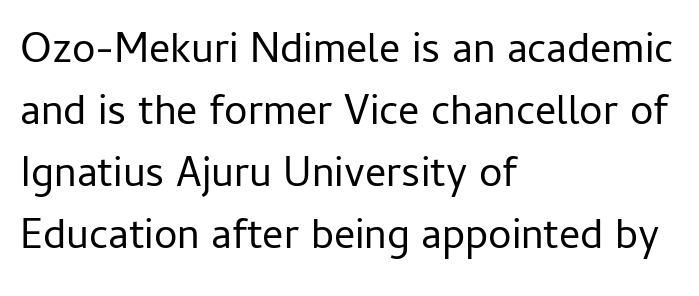
Weight class: somewhere from thin through regular. Observe the absence of serifs on each vertical stroke in this sample. The passage is arranged the way most books set body copy — flush left. The passage shown is not underscored anywhere. Honestly, the row spacing looks completely unremarkable. The letters stand straight up with perfectly vertical stems.
